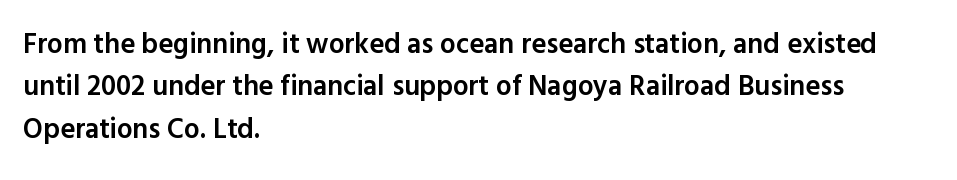
This sample has the flowing, uneven cadence of proportional lettering. A fair bit of extra ink — the face is semibold, not bold. Descender tails drop into unmarked territory. To sum up the face: it is a sans, with no serifs. The letters stand straight up with perfectly vertical stems.
